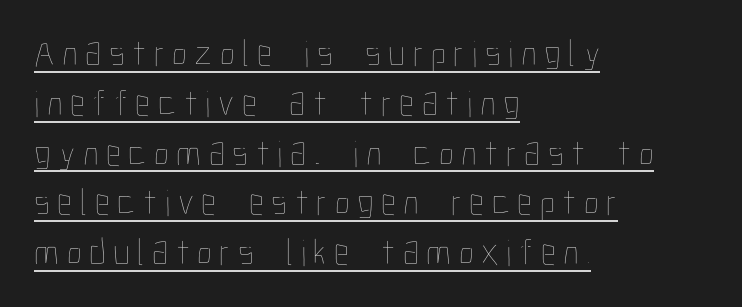
No extra ink here — the face is not bold. The passage shown is typed in a proportional face where columns would drift. Each line starts at the same left margin while the right side varies. What stands out about the letter spacing? Its width — letters are far apart. The space between consecutive lines is moderate.
